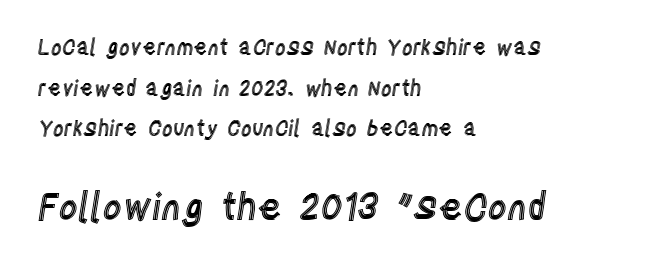
Q: Is the text italic (slanted)? A: Yes.
Q: Is the text underlined? A: No.
Q: How is the paragraph aligned? A: Left-aligned.
Q: Is the spacing between letters normal or unusually wide? A: Normal.
Q: Is the spacing between lines tight, normal or loose? A: Loose.
Q: Which block of text is set in a larger size, the first (top) or the second (bottom)? A: The second (bottom) one.
Q: Width (condensed, normal, or wide)? A: Condensed.
Q: x-height? A: Large.
Q: Monospaced? A: No.
